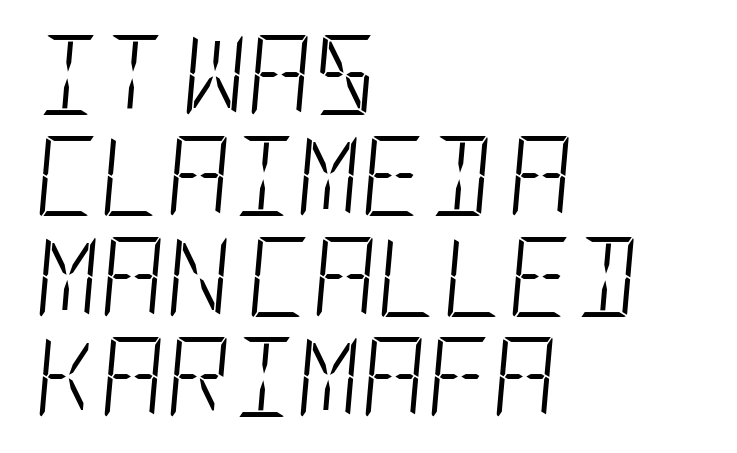
Would a proofreader flag this as italicized? Yes. The block of text has a typical density, with ordinary space between rows. Each stroke keeps to a modest, everyday thickness or less. Short and long lines alike share a common starting point at left. The type is set solid horizontally, with unmodified tracking. Unmarked baselines from the first word to the last.
